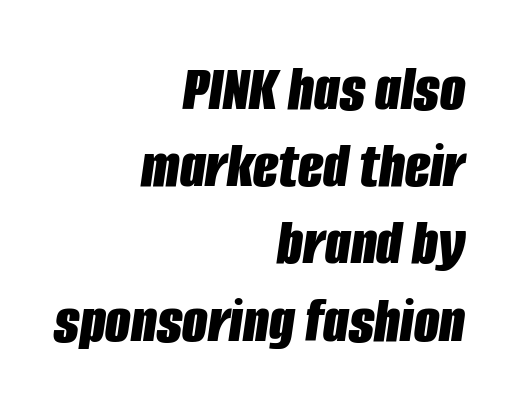
The image shows 66 px bold, condensed type, italic (leaning right); set right-aligned, line spacing 1.17x, normal letter spacing, not underlined; low stroke contrast and a large x-height.
